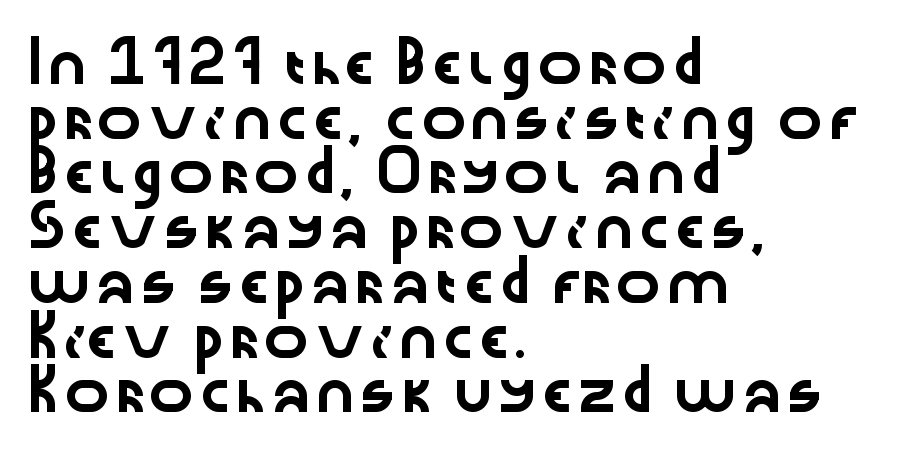
Q: Is the text italic (slanted)? A: No, it is upright.
Q: Is the typeface a serif or a sans-serif typeface? A: Sans-serif.
Q: Is the text underlined? A: No.
Q: How is the paragraph aligned? A: Left-aligned.
Q: Is the spacing between letters normal or unusually wide? A: Normal.
Q: Is the spacing between lines tight, normal or loose? A: Normal.
Q: Width (condensed, normal, or wide)? A: Wide.
Q: Stroke contrast? A: Low.
Q: x-height? A: Medium.
Q: Monospaced? A: No.
